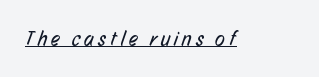
Q: Is the text bold? A: No.
Q: Is the text underlined? A: Yes.
Q: Is the spacing between letters normal or unusually wide? A: Unusually wide.
